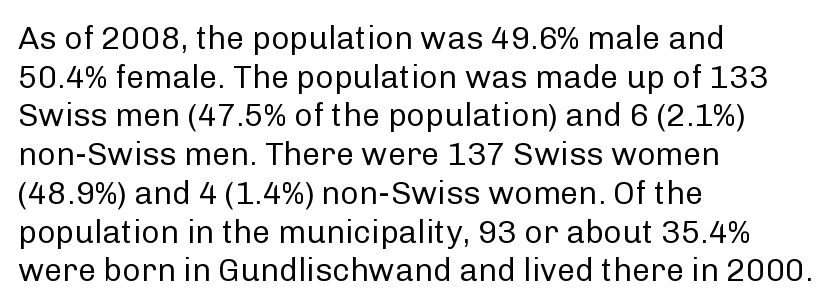
{"serif": "no", "italic": "no", "bold": "no", "weight": "regular", "width": "normal", "stroke_contrast": "low", "x_height": "medium", "monospaced": "no", "underline": "no", "align": "left", "line_spacing_ratio": 1.21, "letter_spacing": "normal", "letter_spacing_em": 0.0, "glyph_px": 32}
